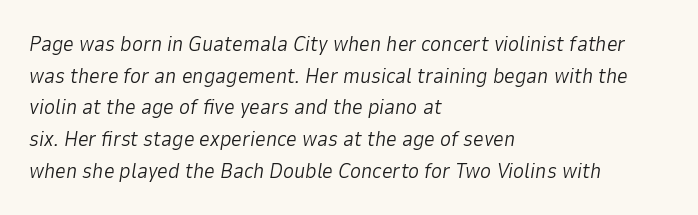
Q: Is the text bold? A: No.
Q: Is the text italic (slanted)? A: Yes, it leans right by about 9 degrees.
Q: Is the text underlined? A: No.
Q: How is the paragraph aligned? A: Left-aligned.
Q: Is the spacing between letters normal or unusually wide? A: Normal.
Q: Is the spacing between lines tight, normal or loose? A: Normal.
